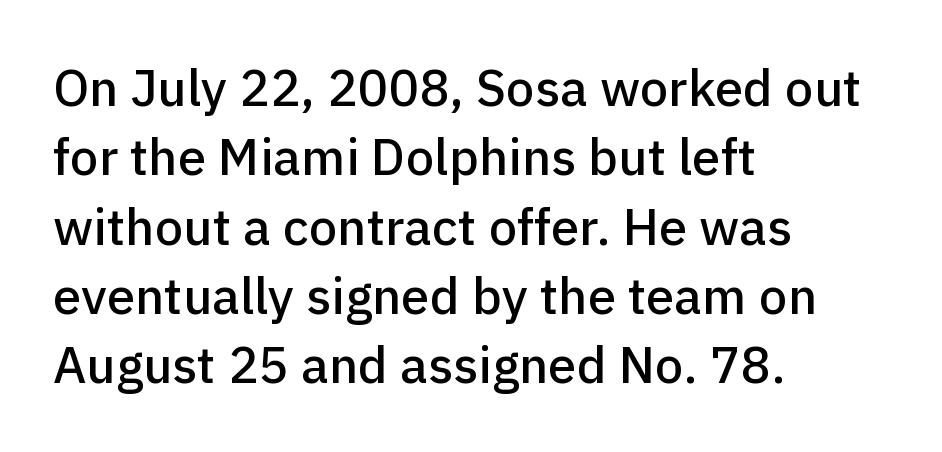
Q: Is the text italic (slanted)? A: No, it is upright.
Q: Is the typeface a serif or a sans-serif typeface? A: Sans-serif.
Q: Is the text underlined? A: No.
Q: How is the paragraph aligned? A: Left-aligned.
Q: Is the spacing between letters normal or unusually wide? A: Normal.
Q: Is the spacing between lines tight, normal or loose? A: Normal.
Q: Width (condensed, normal, or wide)? A: Normal.
Q: Stroke contrast? A: Low.
Q: x-height? A: Medium.
Q: Monospaced? A: No.
